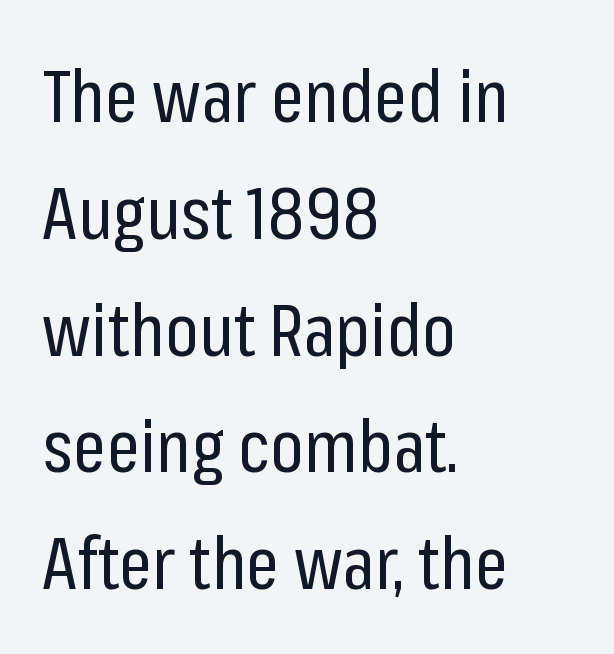
Q: Is the text bold? A: No.
Q: Is the text italic (slanted)? A: No, it is upright.
Q: Is the typeface a serif or a sans-serif typeface? A: Sans-serif.
Q: Is the text underlined? A: No.
Q: How is the paragraph aligned? A: Left-aligned.
Q: Is the spacing between letters normal or unusually wide? A: Normal.
Q: Is the spacing between lines tight, normal or loose? A: Normal.
Q: Width (condensed, normal, or wide)? A: Condensed.
Q: Stroke contrast? A: Low.
Q: x-height? A: Medium.
Q: Monospaced? A: No.
